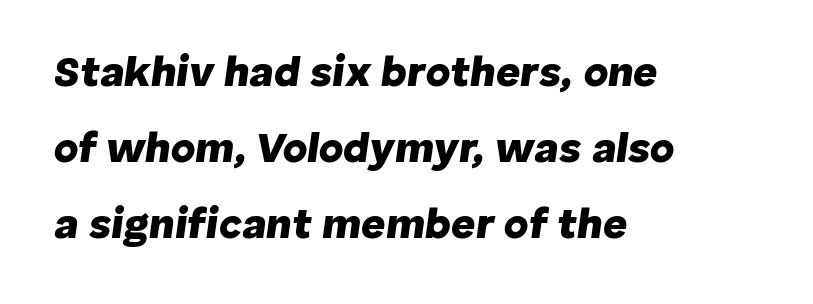
Q: Is the text bold? A: Yes.
Q: Is the text italic (slanted)? A: Yes, it leans right by about 8 degrees.
Q: Is the text underlined? A: No.
Q: How is the paragraph aligned? A: Left-aligned.
Q: Is the spacing between letters normal or unusually wide? A: Normal.
Q: Width (condensed, normal, or wide)? A: Normal.
Q: Stroke contrast? A: Low.
Q: x-height? A: Medium.
Q: Monospaced? A: No.
